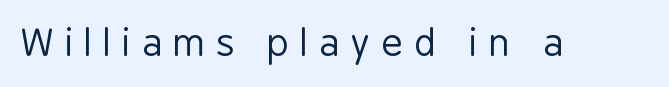
Character widths vary here, with narrow letters taking less room than wide ones. Think standard paragraph weight, or any step lighter than that. Serifs: no, the terminals of the letterforms are clean. The passage shown is not underscored anywhere. Ordinary non-slanted type is in use.
